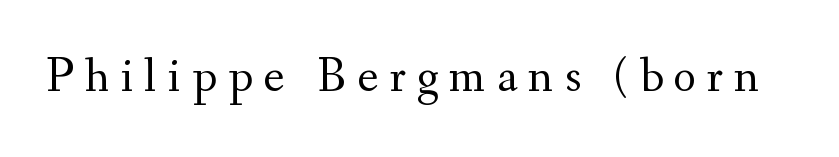
Q: Is the text bold? A: No.
Q: Is the text italic (slanted)? A: No, it is upright.
Q: Is the typeface a serif or a sans-serif typeface? A: Serif.
Q: Is the text underlined? A: No.
Q: Is the spacing between letters normal or unusually wide? A: Unusually wide.
Q: Width (condensed, normal, or wide)? A: Normal.
Q: Stroke contrast? A: Medium.
Q: x-height? A: Small.
Q: Monospaced? A: No.
